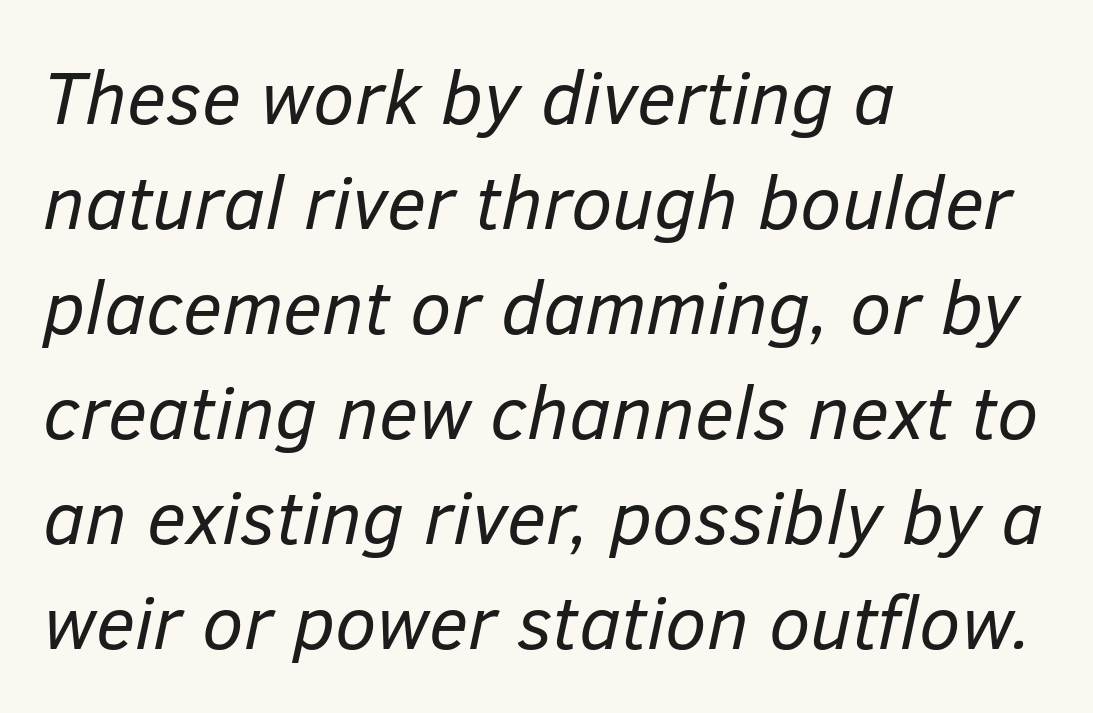
{"italic": "yes", "lean": "right", "slant_degrees": 12, "bold": "no", "weight": "regular", "width": "normal", "stroke_contrast": "low", "x_height": "medium", "monospaced": "no", "underline": "no", "align": "left", "line_spacing": "normal", "line_spacing_ratio": 1.4, "letter_spacing": "normal", "letter_spacing_em": 0.0, "glyph_px": 75}
